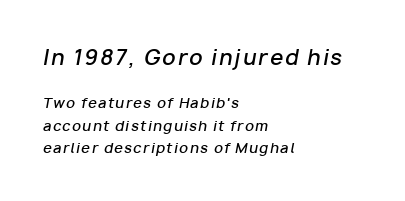
{"italic": "yes", "lean": "right", "slant_degrees": 10, "bold": "semi", "underline": "no", "align": "left", "line_spacing": "normal", "line_spacing_ratio": 1.6, "larger_block": "first", "size_ratio": 1.5, "glyph_px": 21}
